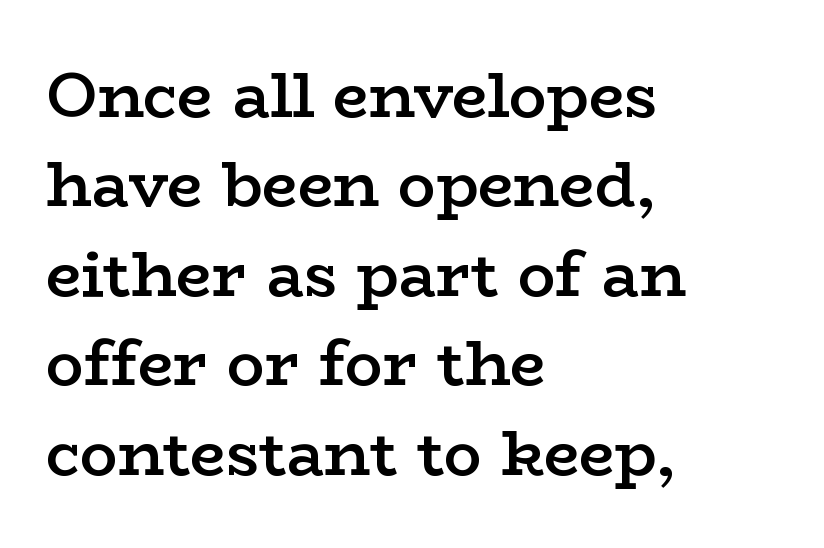
Where is the straight margin? On the left. Honestly, there is no underline to notice here at all. Do the characters align in a grid? No, the font is proportional. Interline gaps are of average width in this sample.
